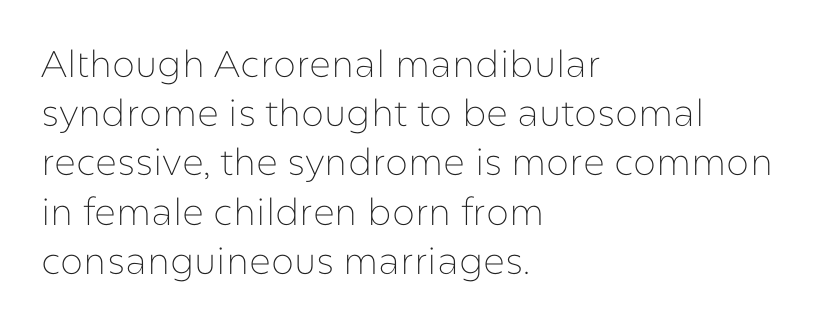
{"serif": "no", "italic": "no", "bold": "no", "weight": "thin", "width": "normal", "stroke_contrast": "low", "x_height": "medium", "monospaced": "no", "underline": "no", "align": "left", "line_spacing": "normal", "line_spacing_ratio": 1.33, "letter_spacing": "normal", "letter_spacing_em": 0.0, "glyph_px": 37}
